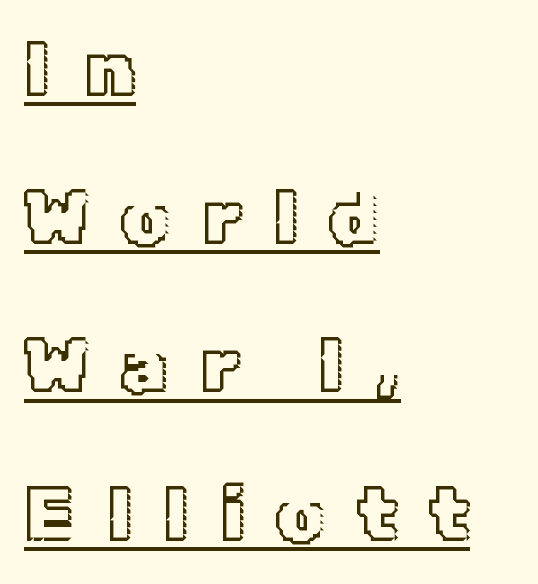
The image shows 76 px text type, upright; set left-aligned, loose line spacing (1.95x), unusually wide letter spacing (+0.42 em), underlined; a medium x-height.
